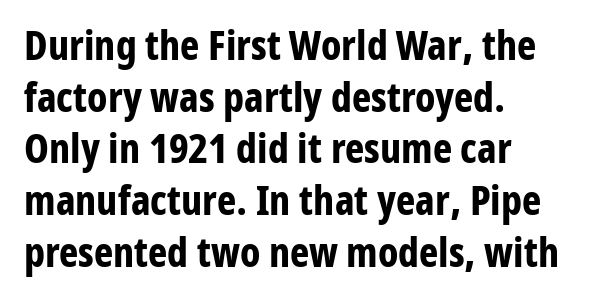
The image shows 41 px bold, condensed sans-serif type, upright; set left-aligned, normal line spacing (1.26x), normal letter spacing, not underlined; low stroke contrast and a medium x-height.
